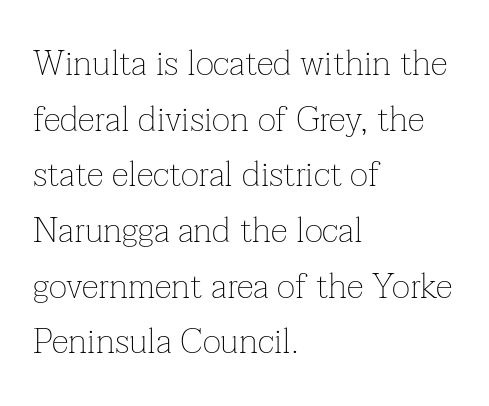
To sum up the face: it has serifs. No letter is thick-stroked: the sample isn't bold. The line-height multiplier appears to be the usual default. Reading down the block, your eye returns to a fixed left position each line.
